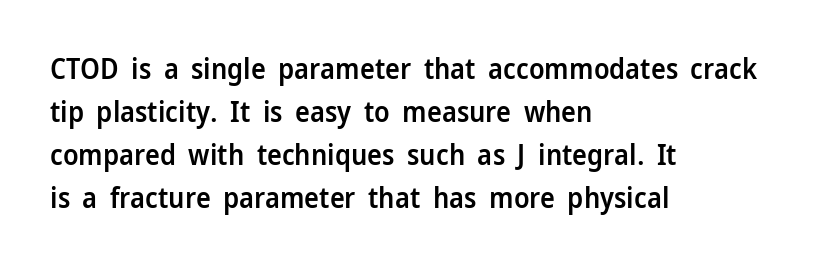
{"serif": "no", "italic": "no", "bold": "semi", "weight": "semibold", "width": "normal", "stroke_contrast": "low", "x_height": "medium", "monospaced": "no", "underline": "no", "align": "left", "line_spacing": "normal", "line_spacing_ratio": 1.53, "letter_spacing": "normal", "letter_spacing_em": 0.0, "glyph_px": 28}
